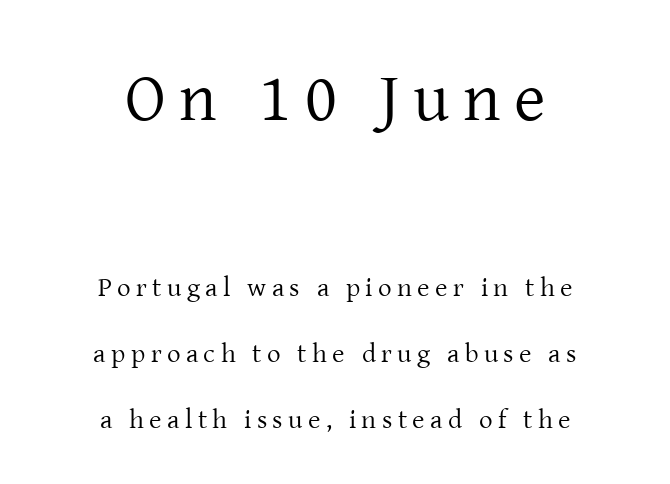
What's the leading like? Stretched, with rows far apart. The rendering shrinks the type as you move from the upper chunk to the lower. Ink coverage per letter is moderate at most. Does extra space separate the letters? Yes, quite a lot of it. The rendering shows small feet on the letterforms — a serif design. The letters advance in unequal steps, a hallmark of proportional type.
